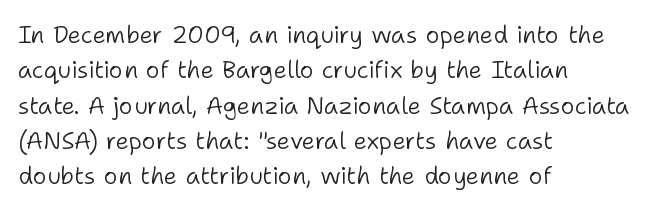
The image shows 24 px text type, upright; set left-aligned, normal line spacing (1.47x), normal letter spacing, not underlined.
